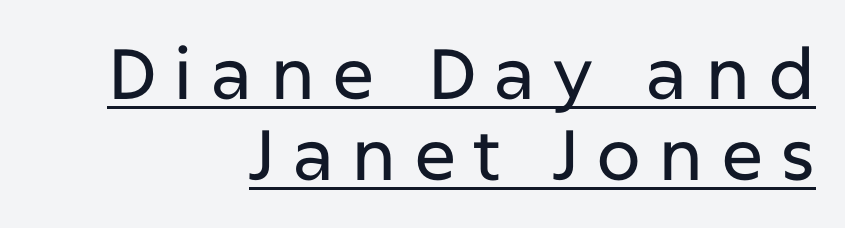
Q: Is the text italic (slanted)? A: No, it is upright.
Q: Is the typeface a serif or a sans-serif typeface? A: Sans-serif.
Q: Is the text underlined? A: Yes.
Q: How is the paragraph aligned? A: Right-aligned.
Q: Is the spacing between letters normal or unusually wide? A: Unusually wide.
Q: Is the spacing between lines tight, normal or loose? A: Tight.
Q: Width (condensed, normal, or wide)? A: Normal.
Q: Stroke contrast? A: Low.
Q: x-height? A: Medium.
Q: Monospaced? A: No.
